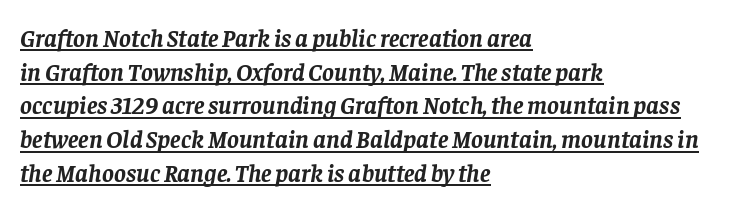
{"italic": "yes", "lean": "right", "slant_degrees": 8, "bold": "yes", "underline": "yes", "align": "left", "line_spacing": "normal", "line_spacing_ratio": 1.35, "letter_spacing": "normal", "letter_spacing_em": 0.0, "glyph_px": 25}
